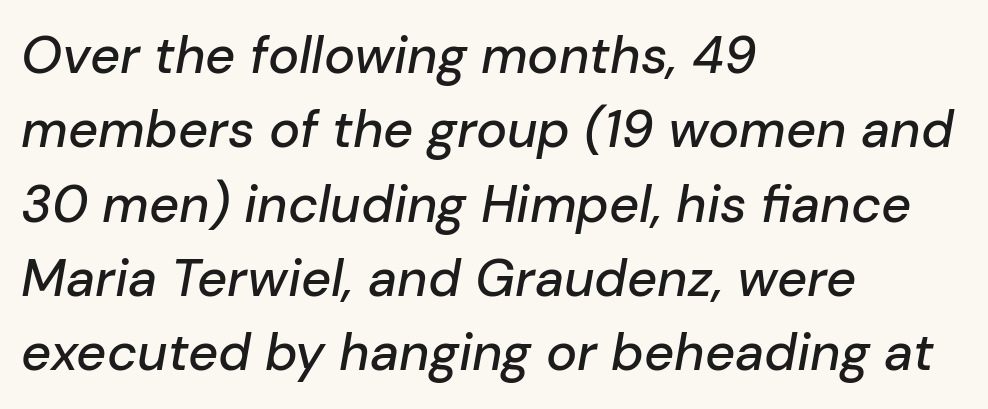
Q: Is the text italic (slanted)? A: Yes, it leans right by about 10 degrees.
Q: Is the text underlined? A: No.
Q: How is the paragraph aligned? A: Left-aligned.
Q: Is the spacing between letters normal or unusually wide? A: Normal.
Q: Is the spacing between lines tight, normal or loose? A: Normal.
Q: Width (condensed, normal, or wide)? A: Normal.
Q: Stroke contrast? A: Low.
Q: x-height? A: Medium.
Q: Monospaced? A: No.
